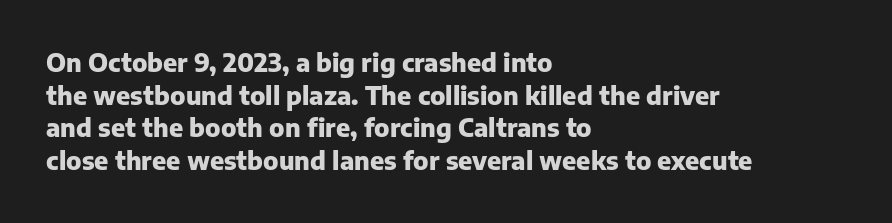
You could call the tracking neutral — neither tight nor loose. Ordinary non-slanted type is in use. Heavy, bold letterforms. Does the copy run flush right? No — it runs flush left. Regular leading.
